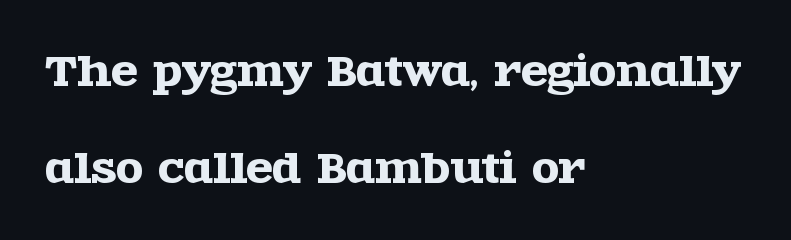
Q: Is the text italic (slanted)? A: No, it is upright.
Q: Is the typeface a serif or a sans-serif typeface? A: Serif.
Q: Is the text underlined? A: No.
Q: How is the paragraph aligned? A: Left-aligned.
Q: Is the spacing between letters normal or unusually wide? A: Normal.
Q: Is the spacing between lines tight, normal or loose? A: Loose.
Q: Width (condensed, normal, or wide)? A: Wide.
Q: x-height? A: Large.
Q: Monospaced? A: No.
